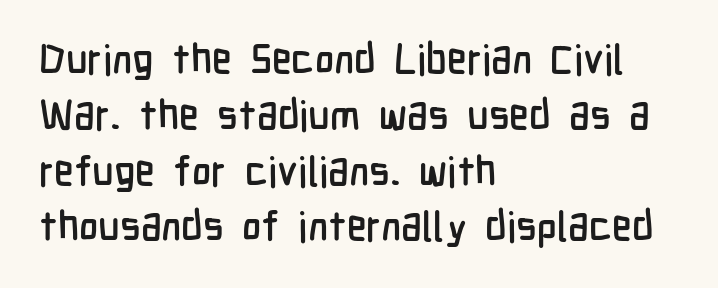
A clean baseline with only descenders dipping below it. The letterforms sit shoulder to shoulder at normal distance. These lines were composed using upright roman letters. Unlike a traditional serif, this face leaves its strokes unadorned. These lines are rendered in a variable-pitch font. Summary of vertical rhythm: regular, with standard interline spacing.
